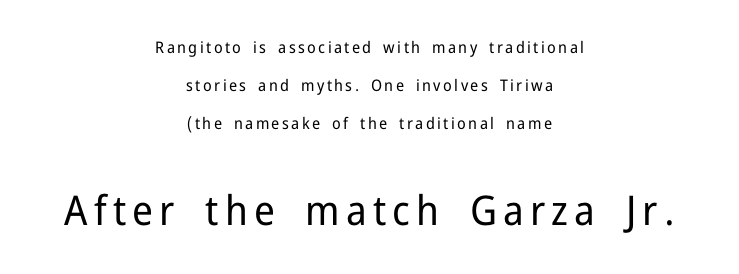
Q: Is the text bold? A: No.
Q: Is the text italic (slanted)? A: No, it is upright.
Q: Is the typeface a serif or a sans-serif typeface? A: Sans-serif.
Q: Is the text underlined? A: No.
Q: How is the paragraph aligned? A: Centered.
Q: Is the spacing between lines tight, normal or loose? A: Loose.
Q: Which block of text is set in a larger size, the first (top) or the second (bottom)? A: The second (bottom) one.
Q: Width (condensed, normal, or wide)? A: Normal.
Q: Stroke contrast? A: Low.
Q: x-height? A: Medium.
Q: Monospaced? A: No.
